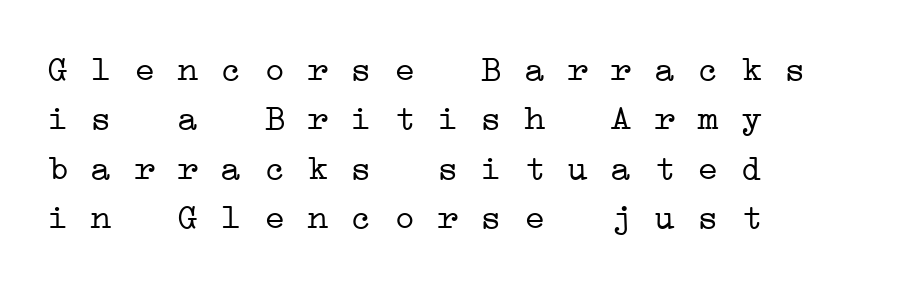
{"serif": "yes", "bold": "no", "weight": "light", "width": "wide", "stroke_contrast": "low", "x_height": "medium", "monospaced": "yes", "underline": "no", "line_spacing": "normal", "line_spacing_ratio": 1.37, "letter_spacing": "normal", "letter_spacing_em": 0.0, "glyph_px": 36}
